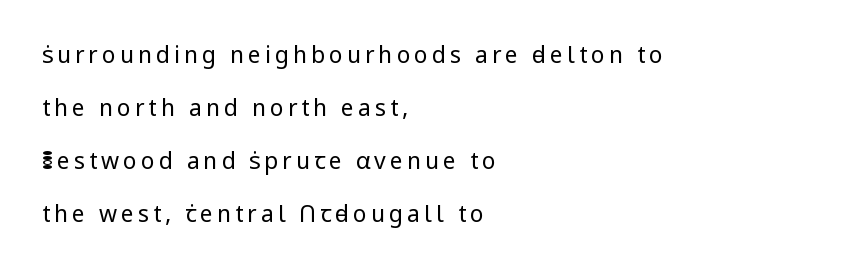
Q: Is the text bold? A: No.
Q: Is the text italic (slanted)? A: No, it is upright.
Q: Is the text underlined? A: No.
Q: How is the paragraph aligned? A: Left-aligned.
Q: Is the spacing between lines tight, normal or loose? A: Loose.
